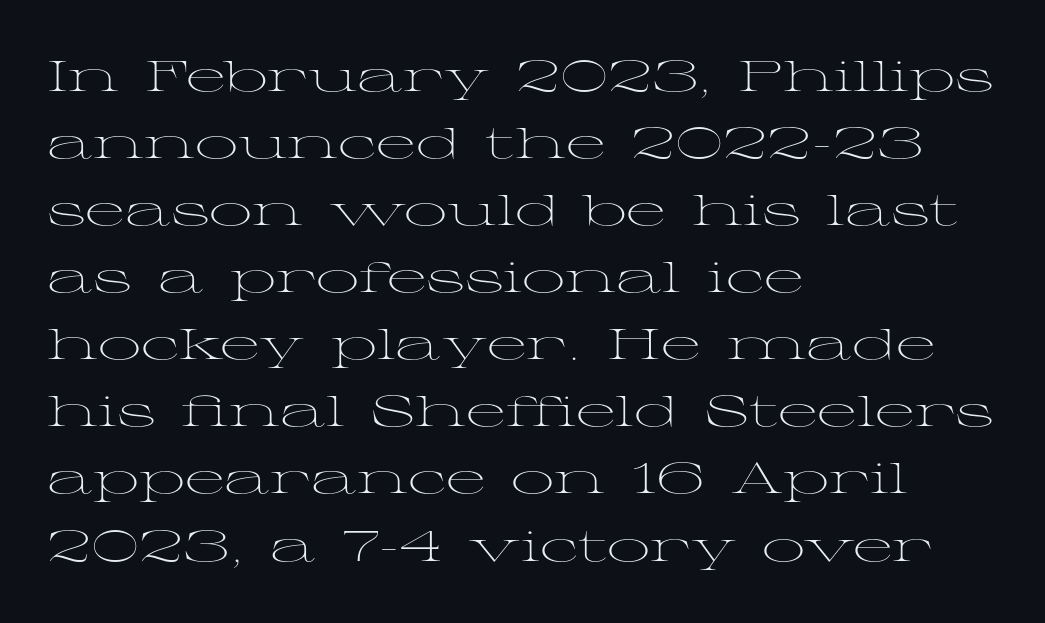
The image shows 43 px light, wide serif type, upright; set left-aligned, normal line spacing (1.56x), normal letter spacing, not underlined; medium stroke contrast and a medium x-height.
